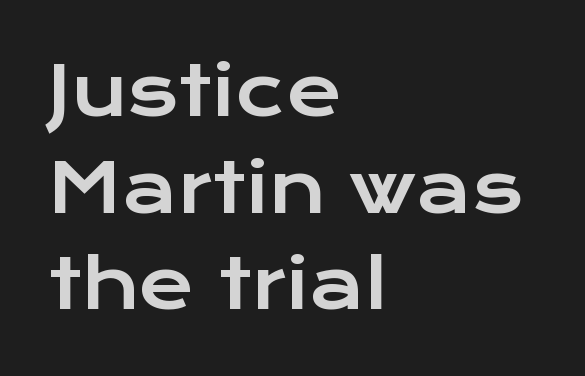
{"serif": "no", "italic": "no", "width": "wide", "stroke_contrast": "low", "x_height": "medium", "monospaced": "no", "underline": "no", "align": "left", "line_spacing": "normal", "line_spacing_ratio": 1.42, "letter_spacing": "normal", "letter_spacing_em": 0.0, "glyph_px": 68}
